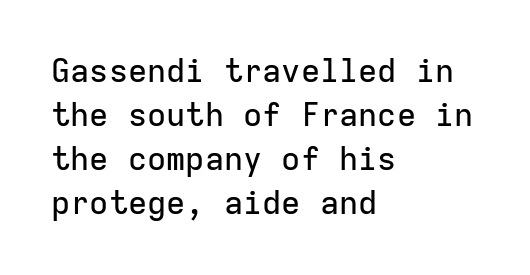
I'd call this a sans setting — the letters go barefoot. You could count columns in this text — the font is strictly monospaced. Honestly, there is no underline to notice here at all. Nobody touched the tracking dial on this one. Every character sits straight up, as roman type does. Horizontal bands of white between lines are of average thickness.
